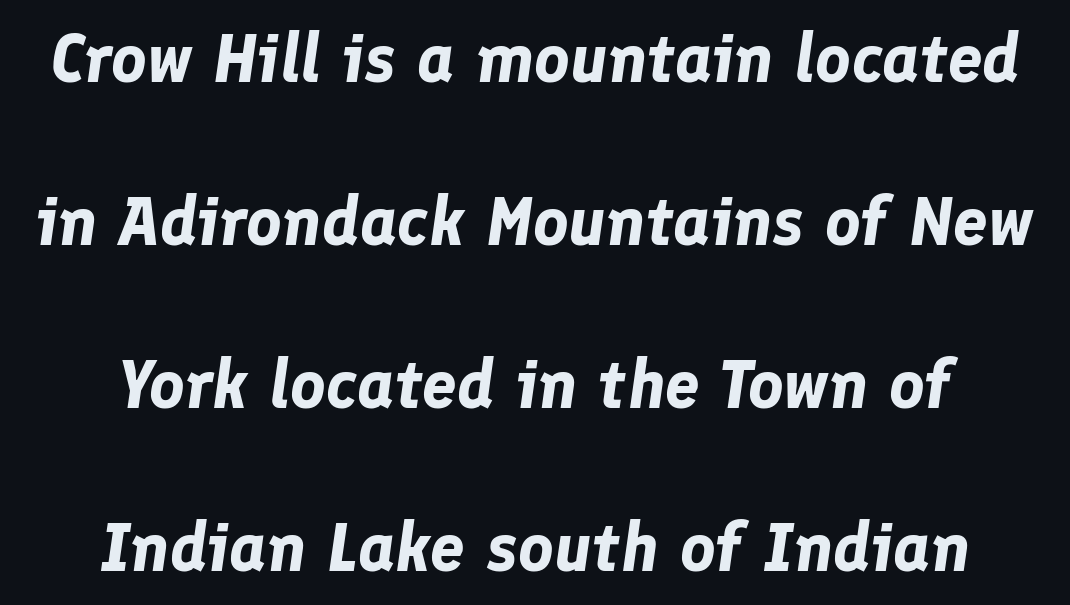
The image shows 69 px bold type, italic (leaning right); set centered, loose line spacing (2.36x), normal letter spacing, not underlined; low stroke contrast and a medium x-height.
